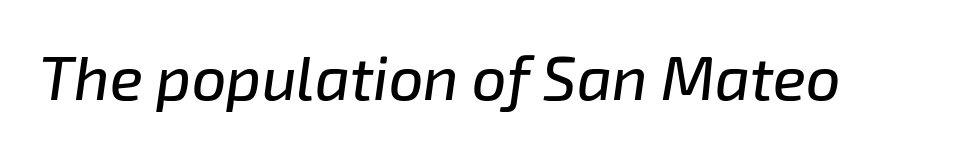
Honestly, there is no underline to notice here at all. Notice how the stems are inclined rather than vertical — that's the hallmark of italics. Spacing verdict: proportional, widths tailored to each character. Spacing between characters is what you'd get straight out of the box.
